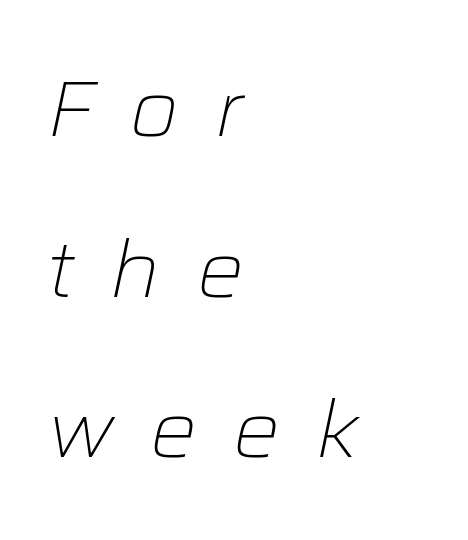
The letters advance in unequal steps, a hallmark of proportional type. When letters slant like this, we call the style italic. The strip under each line holds only bare page. The typesetter chose a ragged-right arrangement here.
